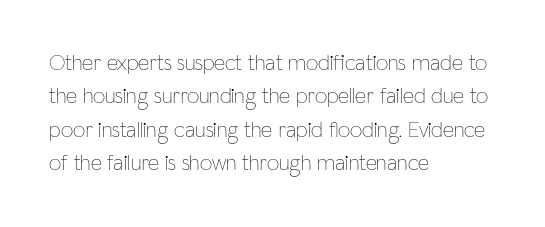
The image shows 22 px text type, upright; set left-aligned, normal line spacing (1.52x), normal letter spacing, not underlined.
